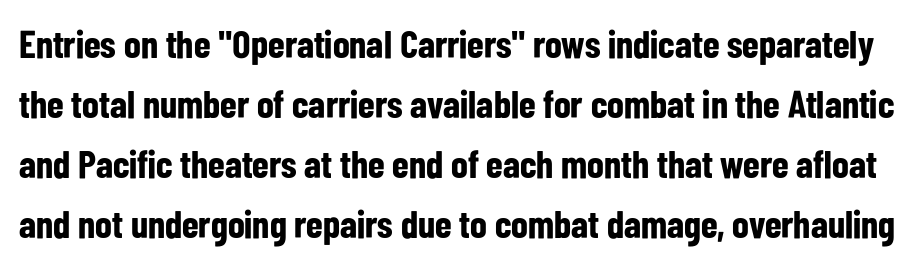
{"serif": "no", "italic": "no", "bold": "yes", "weight": "bold", "width": "condensed", "stroke_contrast": "low", "x_height": "medium", "monospaced": "no", "underline": "no", "line_spacing": "normal", "line_spacing_ratio": 1.54, "letter_spacing": "normal", "letter_spacing_em": 0.0, "glyph_px": 39}
